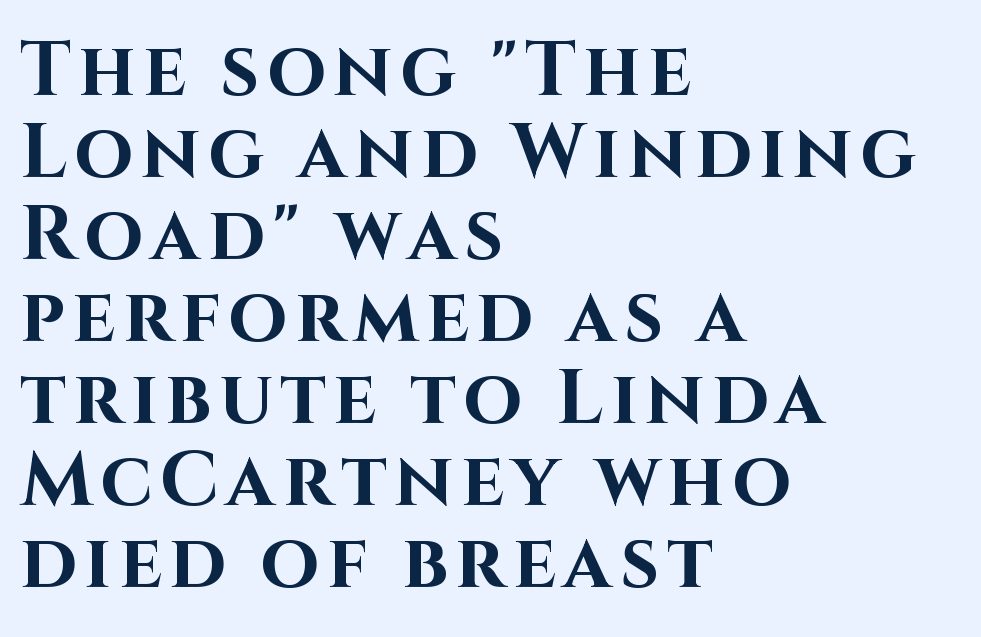
The image shows 76 px bold sans-serif type, upright; set left-aligned, tight line spacing (1.08x), not underlined; high stroke contrast and a large x-height.
